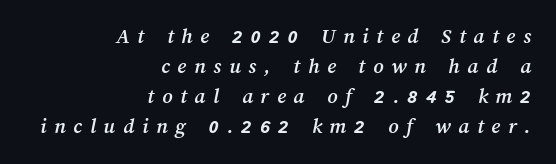
Q: Is the text underlined? A: No.
Q: How is the paragraph aligned? A: Right-aligned.
Q: Is the spacing between letters normal or unusually wide? A: Unusually wide.
Q: Is the spacing between lines tight, normal or loose? A: Normal.
